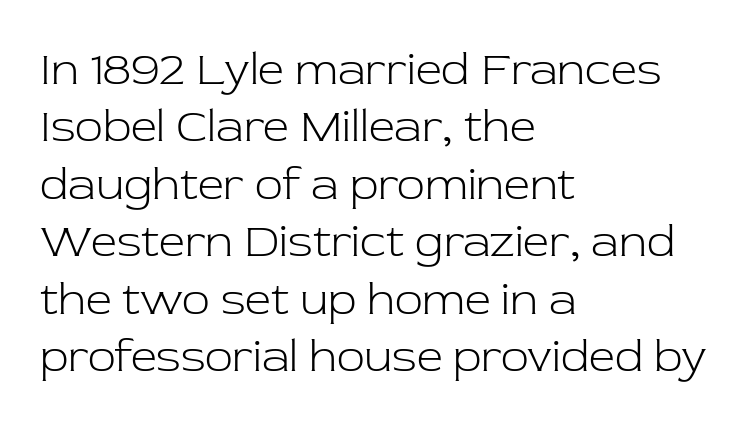
The image shows 46 px light serif type, upright; set left-aligned, normal line spacing (1.25x), normal letter spacing, not underlined; low stroke contrast and a medium x-height.
